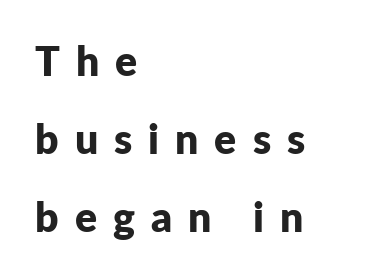
In CSS terms this would be text-align: left. Successive baselines arrive slowly, with a big drop between each. Posture: upright roman. Is this a fixed-width face? No — the glyphs have proportional, varying widths. Someone cranked the tracking dial way up on this one.
